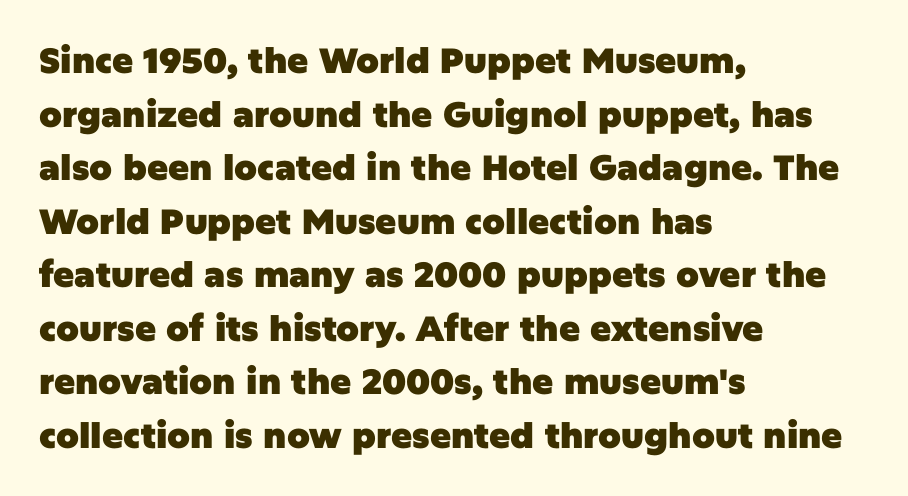
Q: Is the text bold? A: Yes.
Q: Is the text italic (slanted)? A: No, it is upright.
Q: Is the typeface a serif or a sans-serif typeface? A: Sans-serif.
Q: Is the text underlined? A: No.
Q: How is the paragraph aligned? A: Left-aligned.
Q: Is the spacing between letters normal or unusually wide? A: Normal.
Q: Is the spacing between lines tight, normal or loose? A: Normal.
Q: Width (condensed, normal, or wide)? A: Normal.
Q: Stroke contrast? A: Low.
Q: x-height? A: Large.
Q: Monospaced? A: No.
